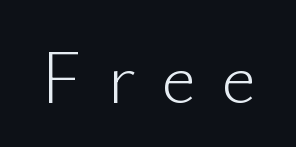
Descenders hang freely into open space. This sample has the flowing, uneven cadence of proportional lettering. Weight class: somewhere from thin through regular. The font's upright variant was chosen for this text. This sample uses a sans-serif face.
